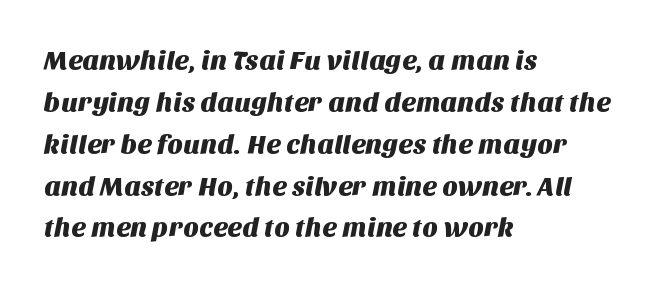
{"underline": "no", "align": "left", "line_spacing": "normal", "line_spacing_ratio": 1.55, "letter_spacing": "normal", "letter_spacing_em": 0.0, "glyph_px": 27}
